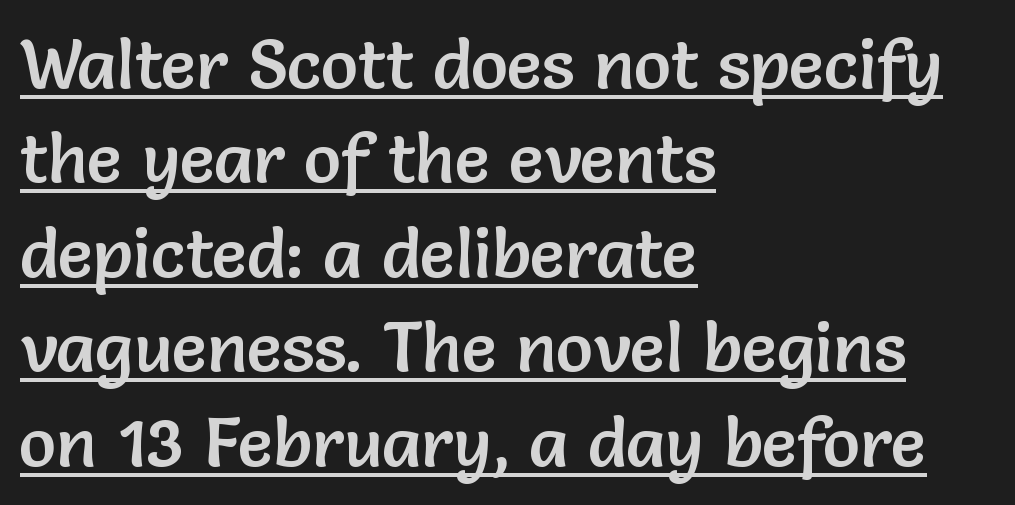
{"serif": "no", "italic": "no", "width": "normal", "stroke_contrast": "low", "x_height": "medium", "monospaced": "no", "underline": "yes", "align": "left", "line_spacing": "normal", "line_spacing_ratio": 1.35, "letter_spacing": "normal", "letter_spacing_em": 0.0, "glyph_px": 70}
